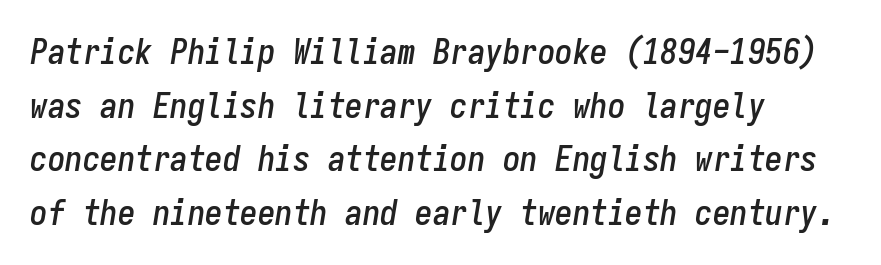
The image shows 35 px condensed type, italic (leaning right), monospaced; set left-aligned, normal line spacing (1.53x), normal letter spacing, not underlined; low stroke contrast and a medium x-height.
